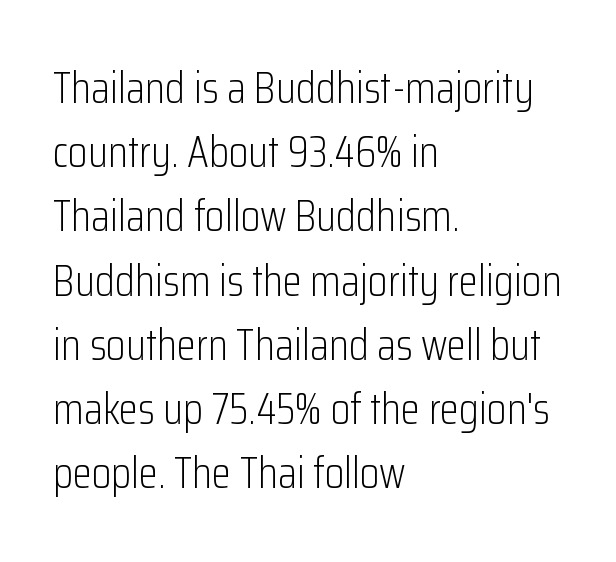
{"serif": "no", "italic": "no", "bold": "no", "weight": "light", "width": "condensed", "stroke_contrast": "low", "x_height": "medium", "monospaced": "no", "underline": "no", "align": "left", "line_spacing": "normal", "line_spacing_ratio": 1.46, "letter_spacing": "normal", "letter_spacing_em": 0.0, "glyph_px": 44}
